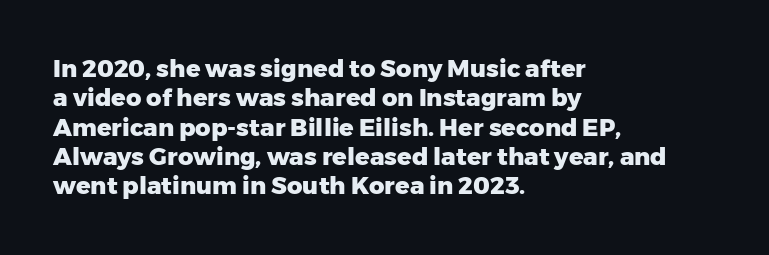
The image shows 24 px bold type, upright; set left-aligned, line spacing 1.22x, normal letter spacing, not underlined.
